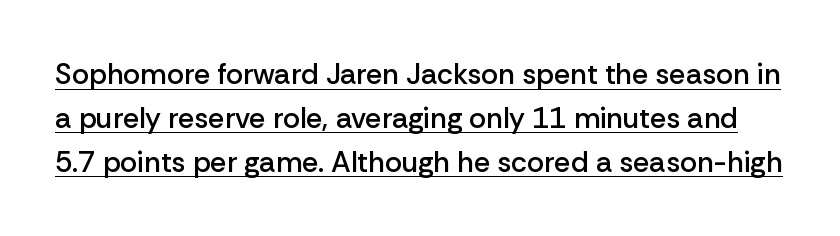
These lines keep a tight, regular rhythm from letter to letter. The space between consecutive lines is moderate. Quick note: underline on. Think of a printed novel: that variable character pitch is what you see here. Summary of weight: moderately heavy, a semibold. Unlike italic type, these characters show no tilt at all.
